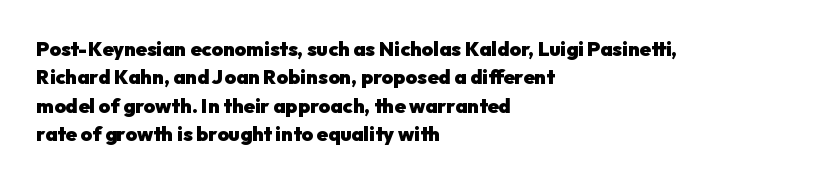
{"italic": "no", "bold": "yes", "underline": "no", "align": "left", "line_spacing": "normal", "line_spacing_ratio": 1.42, "letter_spacing": "normal", "letter_spacing_em": 0.0, "glyph_px": 20}
